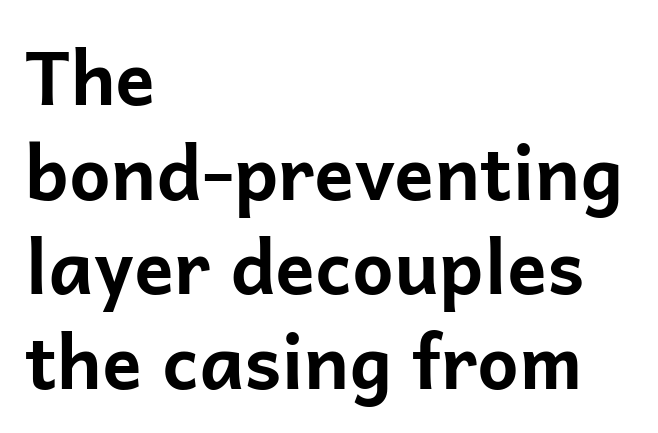
The image shows 74 px bold sans-serif type, upright; set left-aligned, normal line spacing (1.28x), normal letter spacing, not underlined; low stroke contrast and a medium x-height.
